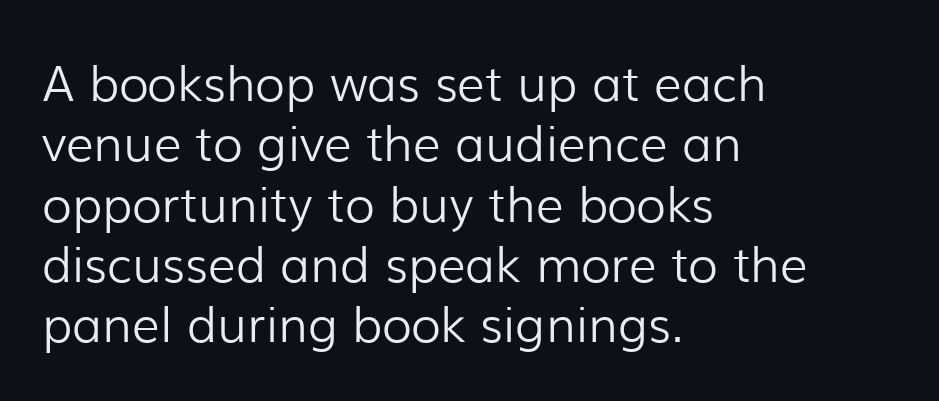
Q: Is the text bold? A: No.
Q: Is the text italic (slanted)? A: No, it is upright.
Q: Is the typeface a serif or a sans-serif typeface? A: Sans-serif.
Q: Is the text underlined? A: No.
Q: How is the paragraph aligned? A: Left-aligned.
Q: Is the spacing between letters normal or unusually wide? A: Normal.
Q: Width (condensed, normal, or wide)? A: Normal.
Q: Stroke contrast? A: Low.
Q: x-height? A: Medium.
Q: Monospaced? A: No.
